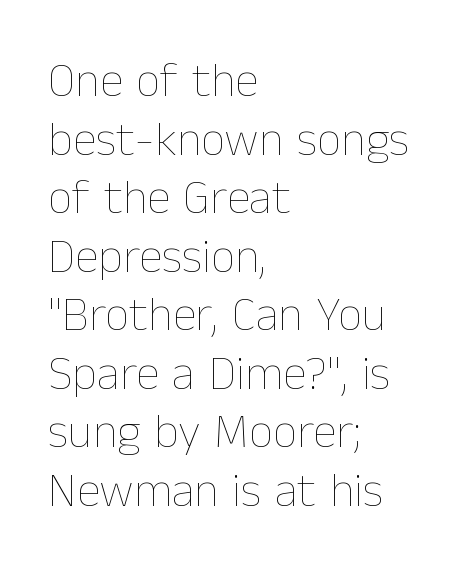
{"italic": "no", "bold": "no", "weight": "thin", "width": "normal", "stroke_contrast": "low", "x_height": "medium", "monospaced": "no", "underline": "no", "align": "left", "line_spacing_ratio": 1.22, "letter_spacing": "normal", "letter_spacing_em": 0.0, "glyph_px": 48}
